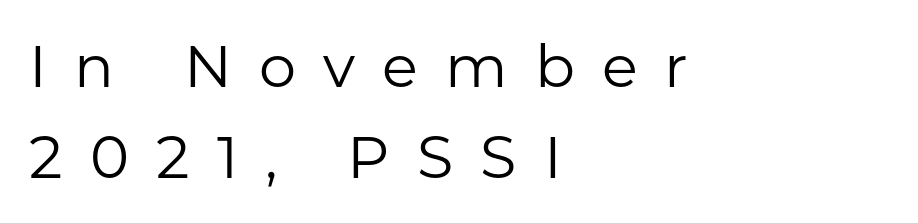
This rendering employs a face without finishing strokes, i.e., a sans-serif. Each word looks stretched out because of the extra space between its letters. Where is the straight margin? On the left. Each letter keeps its own natural width here, so spacing adapts to shape. Ink coverage per letter is moderate at most.
